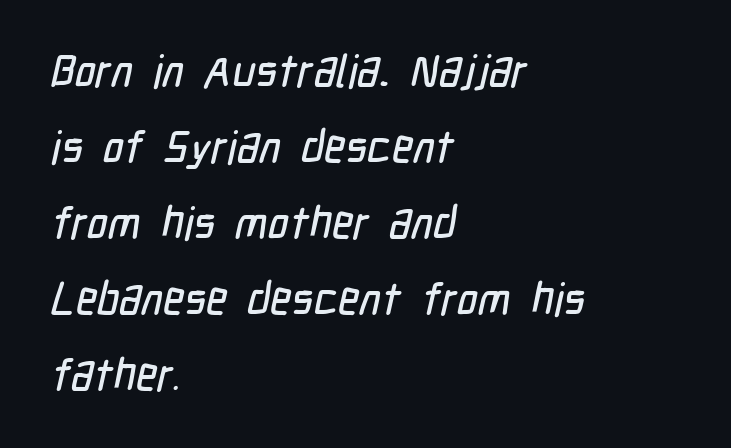
{"serif": "no", "width": "condensed", "stroke_contrast": "low", "x_height": "medium", "monospaced": "no", "underline": "no", "align": "left", "line_spacing": "normal", "line_spacing_ratio": 1.69, "letter_spacing": "normal", "letter_spacing_em": 0.0, "glyph_px": 45}
